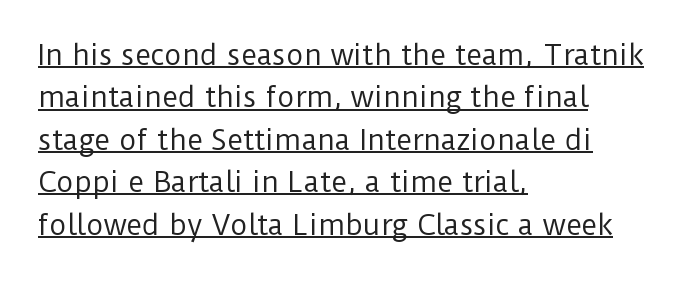
Short note: letters normally spaced. Vertical stems look standard width or narrower in stroke. Alignment: flush left. Every stem runs plumb, perpendicular to the baseline.
